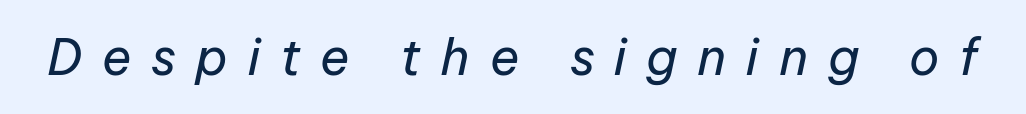
The image shows 50 px regular-weight type, italic (leaning right); set unusually wide letter spacing (+0.39 em), not underlined; low stroke contrast and a medium x-height.
